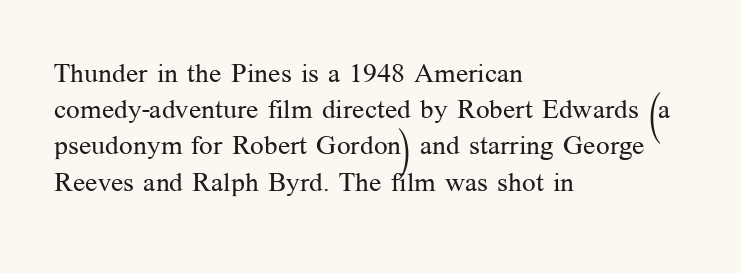
Q: Is the text bold? A: No.
Q: Is the text italic (slanted)? A: No, it is upright.
Q: Is the text underlined? A: No.
Q: How is the paragraph aligned? A: Left-aligned.
Q: Is the spacing between letters normal or unusually wide? A: Normal.
Q: Is the spacing between lines tight, normal or loose? A: Normal.
